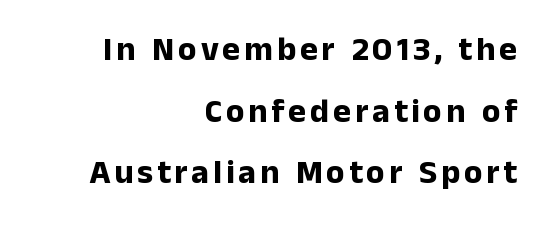
Here the designer chose a conventional face with non-uniform glyph widths. Emphasis by weight is at full strength: bold. Typeset ragged left — the right edge is the straight one. Nobody drew a line under any word here.
